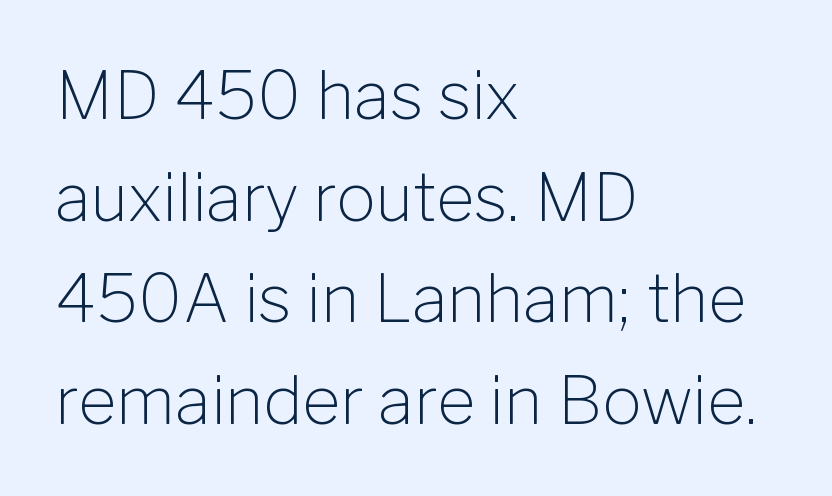
Ordinary non-slanted type is in use. Rows of type keep a routine distance in the vertical direction. Honestly, there is no underline to notice here at all. The passage shown is typeset with a sans-serif family. Spacing verdict: proportional, widths tailored to each character.
